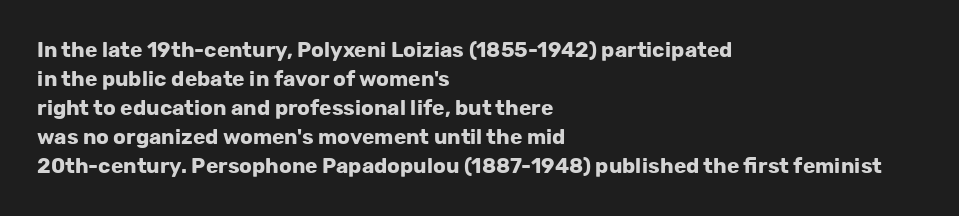
{"italic": "no", "bold": "yes", "underline": "no", "align": "left", "line_spacing": "normal", "line_spacing_ratio": 1.38, "letter_spacing": "normal", "letter_spacing_em": 0.0, "glyph_px": 21}
